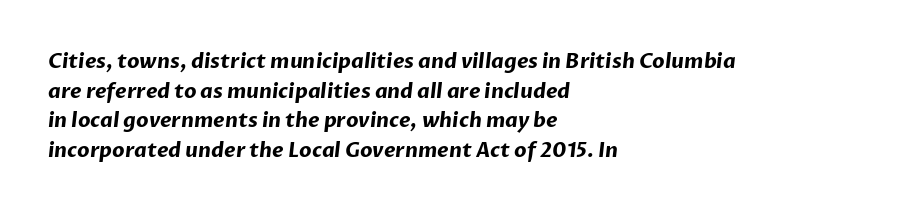
The lines are quadded left. The space beneath each line is pristine and unruled. The passage shown is emphatically bold. Successive baselines arrive at the customary interval. This sample uses plain, unmodified letter spacing.
